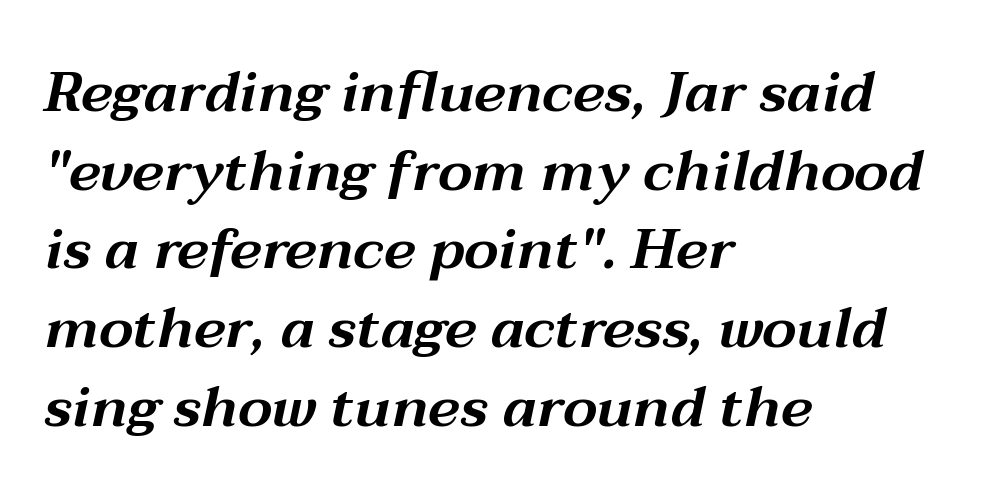
Q: Is the text italic (slanted)? A: Yes, it leans right by about 12 degrees.
Q: Is the text underlined? A: No.
Q: How is the paragraph aligned? A: Left-aligned.
Q: Is the spacing between letters normal or unusually wide? A: Normal.
Q: Is the spacing between lines tight, normal or loose? A: Normal.
Q: Width (condensed, normal, or wide)? A: Wide.
Q: Stroke contrast? A: Medium.
Q: x-height? A: Medium.
Q: Monospaced? A: No.
